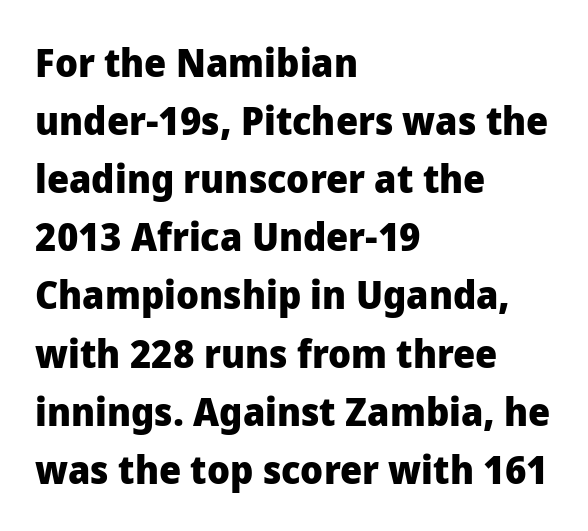
Ordinary non-slanted type is in use. Every letter is thick-stroked: bold, no question. The font family rendered here belongs to the sans-serif group. Think of a printed novel: that variable character pitch is what you see here. The designer left line spacing at the default. The typesetter chose a ragged-right arrangement here.
